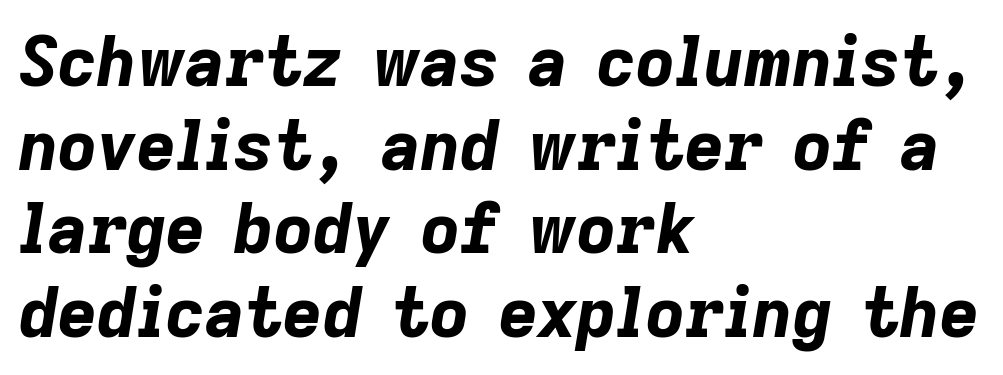
Every row of glyphs begins at an identical x-position on the left. A typesetter would call this proportional, since set widths differ per character. Spacing between characters is what you'd get straight out of the box. Does the weight exceed regular? Yes, all the way to bold. Does the lettering tilt? It does — this is italic.
